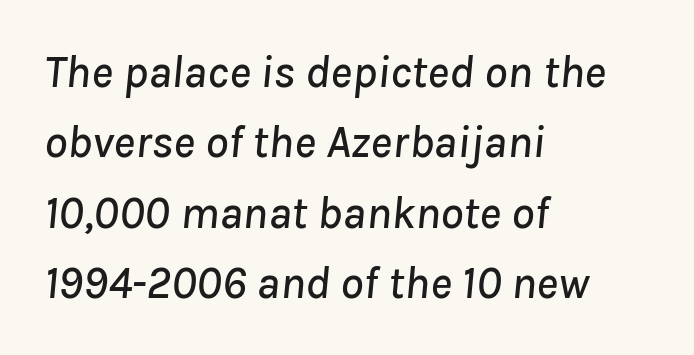
The image shows 46 px text type, italic (leaning right); set left-aligned, normal line spacing (1.53x), normal letter spacing, not underlined; low stroke contrast and a medium x-height.
